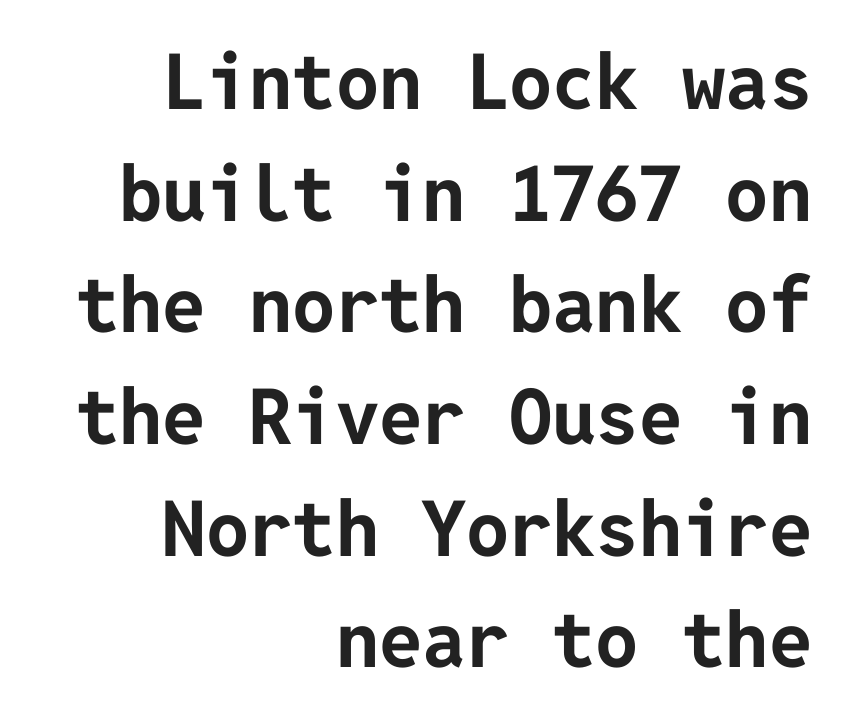
{"serif": "no", "italic": "no", "bold": "yes", "weight": "bold", "width": "normal", "stroke_contrast": "low", "x_height": "medium", "underline": "no", "align": "right", "line_spacing": "normal", "line_spacing_ratio": 1.45, "letter_spacing": "normal", "letter_spacing_em": 0.0, "glyph_px": 77}
